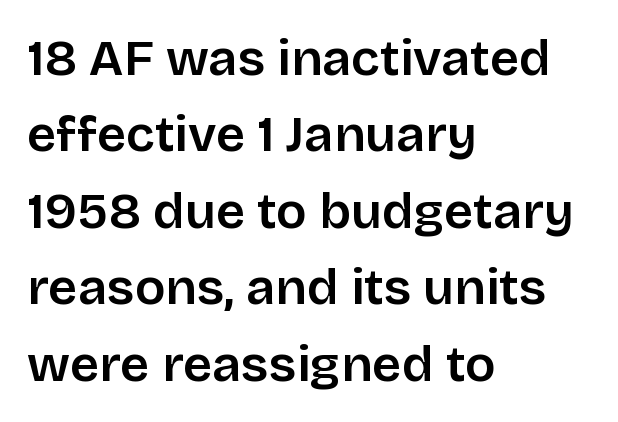
Q: Is the text bold? A: Semi-bold.
Q: Is the text italic (slanted)? A: No, it is upright.
Q: Is the typeface a serif or a sans-serif typeface? A: Sans-serif.
Q: Is the text underlined? A: No.
Q: How is the paragraph aligned? A: Left-aligned.
Q: Is the spacing between letters normal or unusually wide? A: Normal.
Q: Is the spacing between lines tight, normal or loose? A: Normal.
Q: Width (condensed, normal, or wide)? A: Normal.
Q: Stroke contrast? A: Low.
Q: x-height? A: Large.
Q: Monospaced? A: No.
